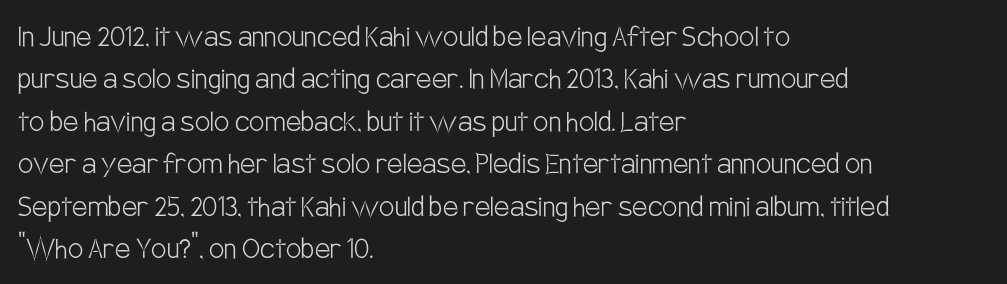
The cut favours lightness, reaching ordinary text weight at its darkest. The rendering keeps characters at their native spacing. In terms of letterform style, serifs are entirely absent. Is there any slant? The stems are plumb. Leftover space on each line is placed entirely after the last word. No word sits above an underline.
